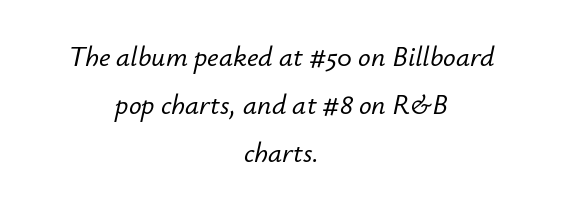
Q: Is the text italic (slanted)? A: Yes, it leans right by about 12 degrees.
Q: Is the text underlined? A: No.
Q: How is the paragraph aligned? A: Centered.
Q: Is the spacing between letters normal or unusually wide? A: Normal.
Q: Width (condensed, normal, or wide)? A: Normal.
Q: Stroke contrast? A: Low.
Q: x-height? A: Small.
Q: Monospaced? A: No.
